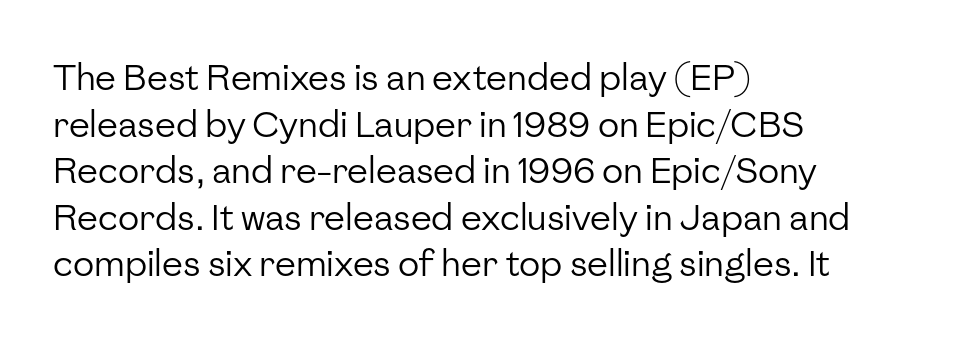
The passage is arranged the way most books set body copy — flush left. No word sits above an underline. Designer's note — italics off, roman on. These lines are rendered in a variable-pitch font.
